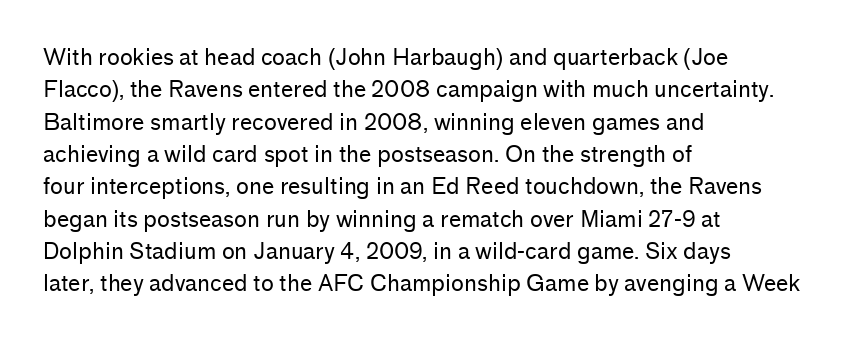
{"italic": "no", "bold": "no", "underline": "no", "align": "left", "line_spacing": "normal", "line_spacing_ratio": 1.47, "letter_spacing": "normal", "letter_spacing_em": 0.0, "glyph_px": 22}
